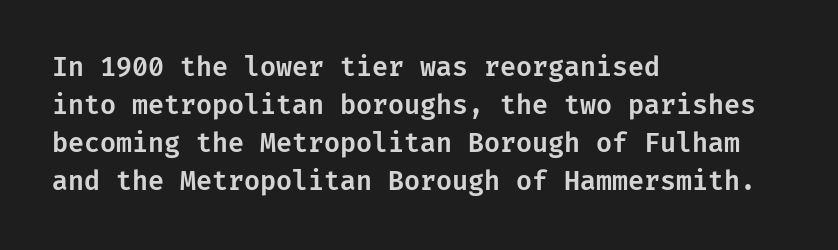
Q: Is the text italic (slanted)? A: No, it is upright.
Q: Is the text underlined? A: No.
Q: How is the paragraph aligned? A: Left-aligned.
Q: Is the spacing between letters normal or unusually wide? A: Normal.
Q: Is the spacing between lines tight, normal or loose? A: Normal.
